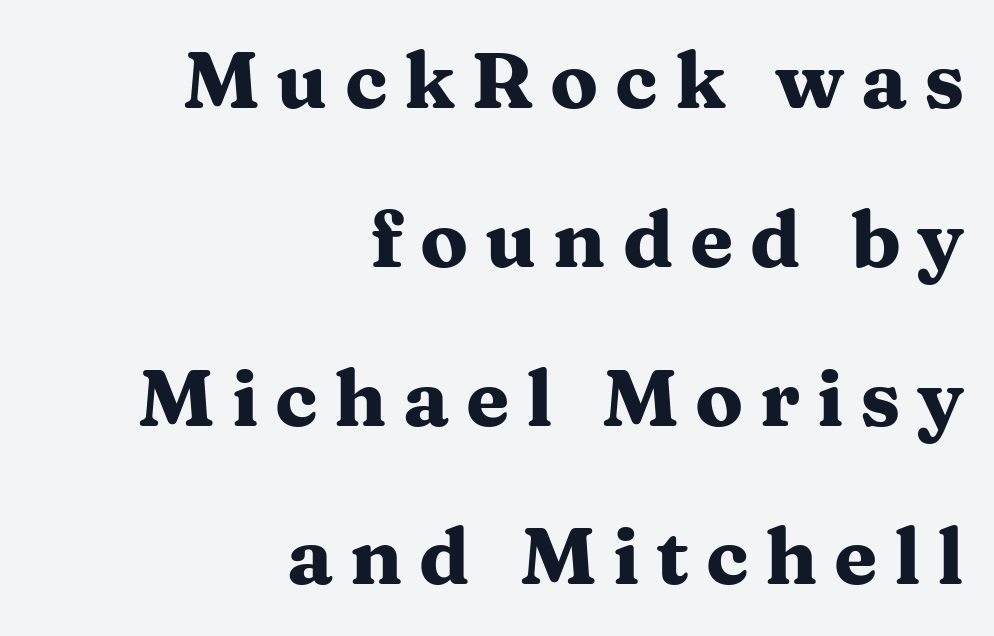
The image shows 79 px heavy, wide serif type, upright; set right-aligned, loose line spacing (2.01x), unusually wide letter spacing (+0.21 em), not underlined; medium stroke contrast and a medium x-height.
